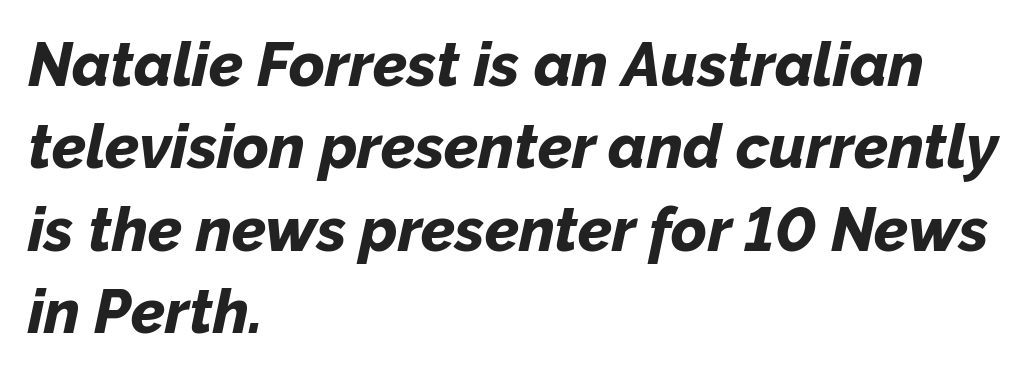
The image shows 61 px bold type, italic (leaning right); set left-aligned, normal line spacing (1.35x), normal letter spacing, not underlined; low stroke contrast and a medium x-height.
